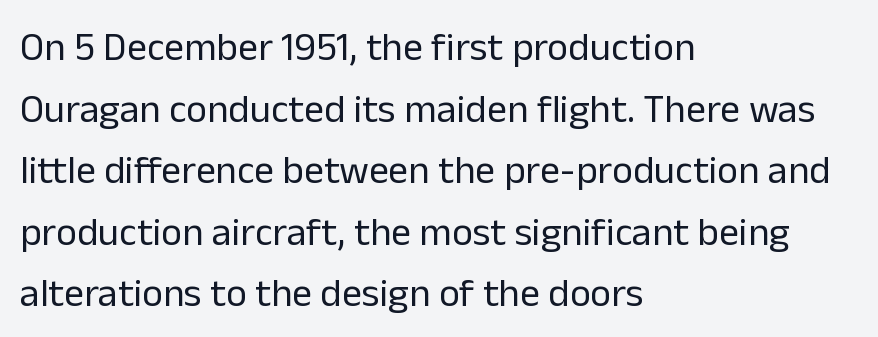
{"serif": "no", "italic": "no", "bold": "no", "weight": "regular", "width": "normal", "stroke_contrast": "low", "x_height": "medium", "monospaced": "no", "underline": "no", "align": "left", "line_spacing": "normal", "line_spacing_ratio": 1.54, "letter_spacing": "normal", "letter_spacing_em": 0.0, "glyph_px": 40}
